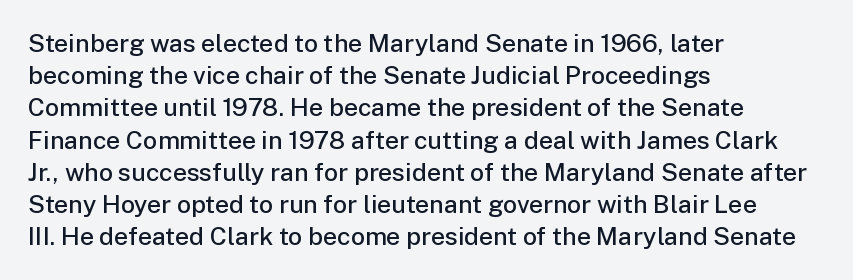
Typesetter's note: demi weight, one step under bold. What's the leading like? Ordinary, nothing unusual. Observe the ordinary spacing: letters are neighbours, not strangers. Anything drawn beneath the words? Only blank space.
